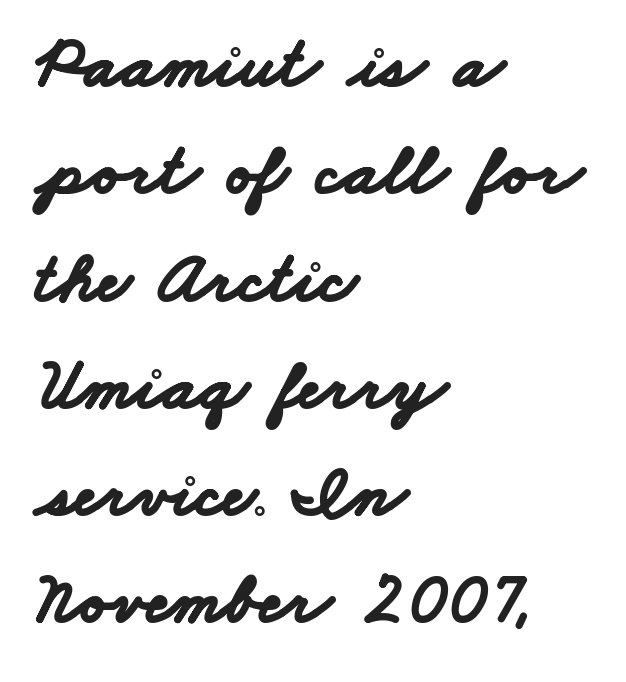
The typesetter chose a ragged-right arrangement here. The typeface chosen for these lines omits serifs. The passage shown is typed in a proportional face where columns would drift. Summary of weight: heavy, a full bold. The space between consecutive lines is moderate. The letters sit at their default tracking, neither squeezed nor spread.
